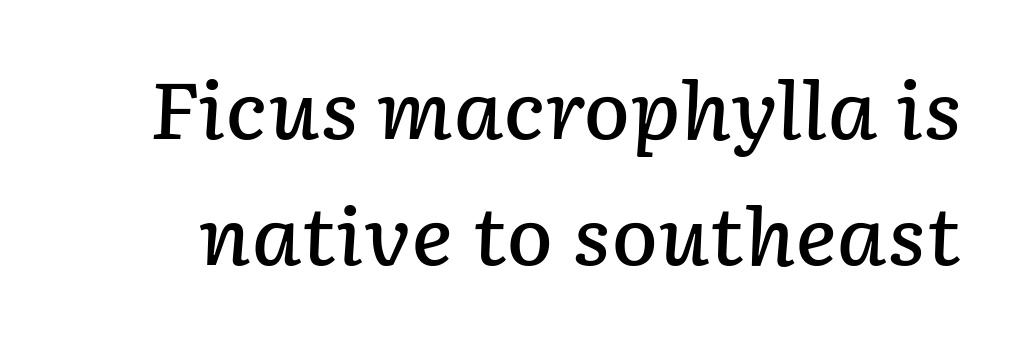
{"italic": "yes", "lean": "right", "slant_degrees": 2, "bold": "semi", "weight": "semibold", "width": "normal", "stroke_contrast": "low", "x_height": "medium", "monospaced": "no", "underline": "no", "line_spacing": "normal", "line_spacing_ratio": 1.62, "letter_spacing": "normal", "letter_spacing_em": 0.0, "glyph_px": 78}
